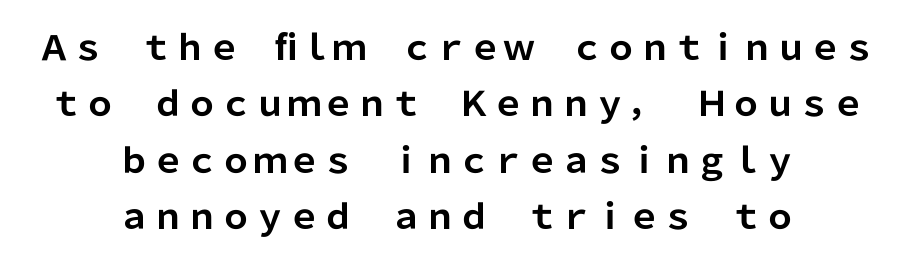
{"serif": "no", "italic": "no", "bold": "yes", "weight": "bold", "width": "normal", "stroke_contrast": "low", "x_height": "medium", "monospaced": "no", "underline": "no", "align": "center", "line_spacing": "normal", "line_spacing_ratio": 1.66, "letter_spacing": "normal", "letter_spacing_em": 0.0, "glyph_px": 34}
